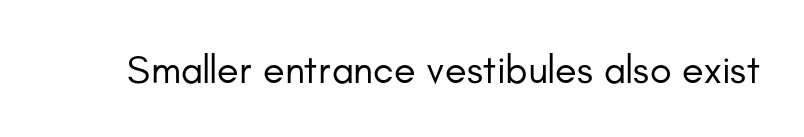
What stands out about the letter spacing? Nothing — it is the standard amount. Is this a heavy cut? Hardly; it is regular or lighter. Each letter keeps its own natural width here, so spacing adapts to shape. If you drew a line through each stem, it would be perfectly vertical. I'd call this a sans setting — the letters go barefoot.
